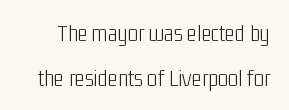
Q: Is the text bold? A: No.
Q: Is the text italic (slanted)? A: No, it is upright.
Q: Is the text underlined? A: No.
Q: Is the spacing between letters normal or unusually wide? A: Normal.
